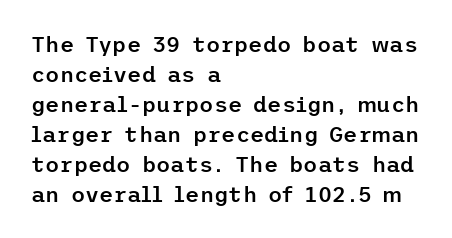
Q: Is the text bold? A: Semi-bold.
Q: Is the text italic (slanted)? A: No, it is upright.
Q: Is the text underlined? A: No.
Q: How is the paragraph aligned? A: Left-aligned.
Q: Is the spacing between letters normal or unusually wide? A: Normal.
Q: Is the spacing between lines tight, normal or loose? A: Normal.
